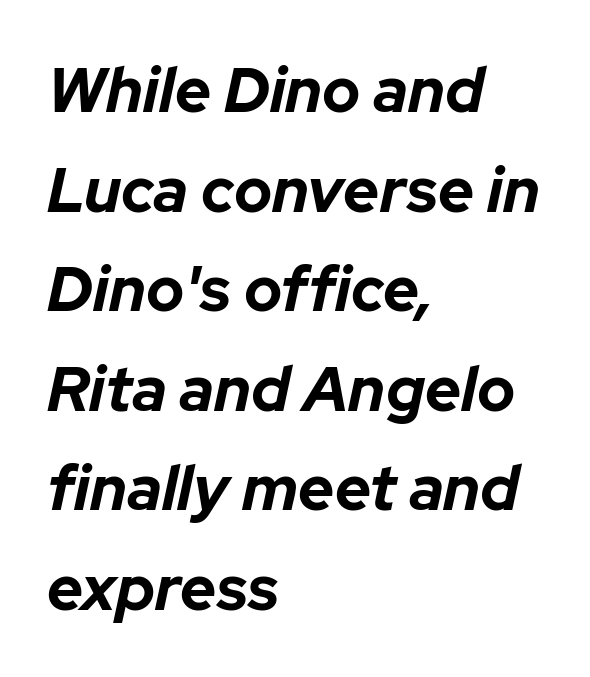
The passage shown leans; its letterforms are oblique. The glyphs are unaccompanied by any horizontal stroke below them. Teacher's note: observe the even left margin — that is flush-left alignment. Regarding leading, the lines here are spaced in the standard way. Each letter keeps its own natural width here, so spacing adapts to shape. What weight is shown? A full bold with thick strokes.
